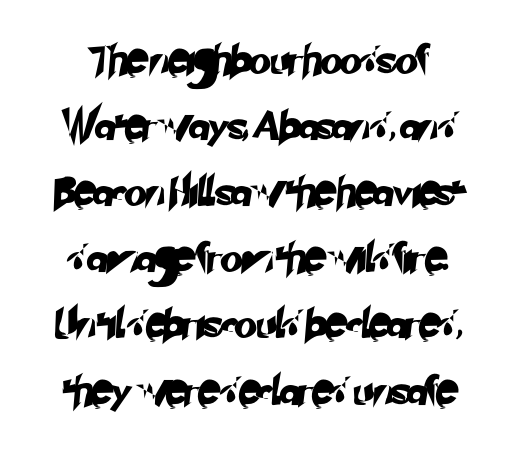
Q: Is the typeface a serif or a sans-serif typeface? A: Sans-serif.
Q: Is the text underlined? A: No.
Q: Is the spacing between letters normal or unusually wide? A: Normal.
Q: Is the spacing between lines tight, normal or loose? A: Loose.
Q: Width (condensed, normal, or wide)? A: Normal.
Q: Stroke contrast? A: Low.
Q: x-height? A: Small.
Q: Monospaced? A: No.
